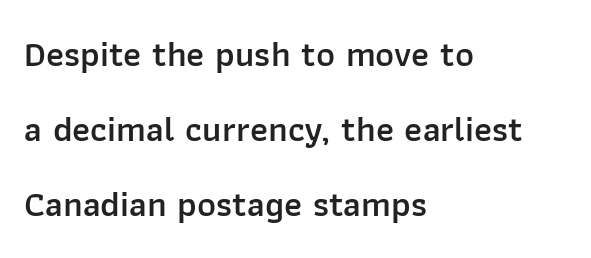
{"serif": "no", "italic": "no", "bold": "semi", "weight": "semibold", "width": "normal", "stroke_contrast": "low", "x_height": "medium", "monospaced": "no", "underline": "no", "align": "left", "line_spacing": "loose", "line_spacing_ratio": 2.09, "letter_spacing": "normal", "letter_spacing_em": 0.0, "glyph_px": 36}
